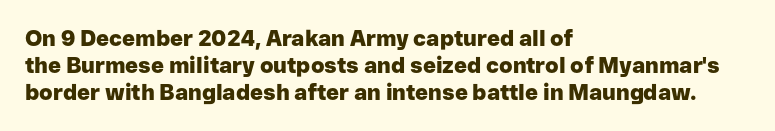
{"italic": "no", "bold": "yes", "underline": "no", "align": "left", "line_spacing_ratio": 1.22, "letter_spacing": "normal", "letter_spacing_em": 0.0, "glyph_px": 22}
